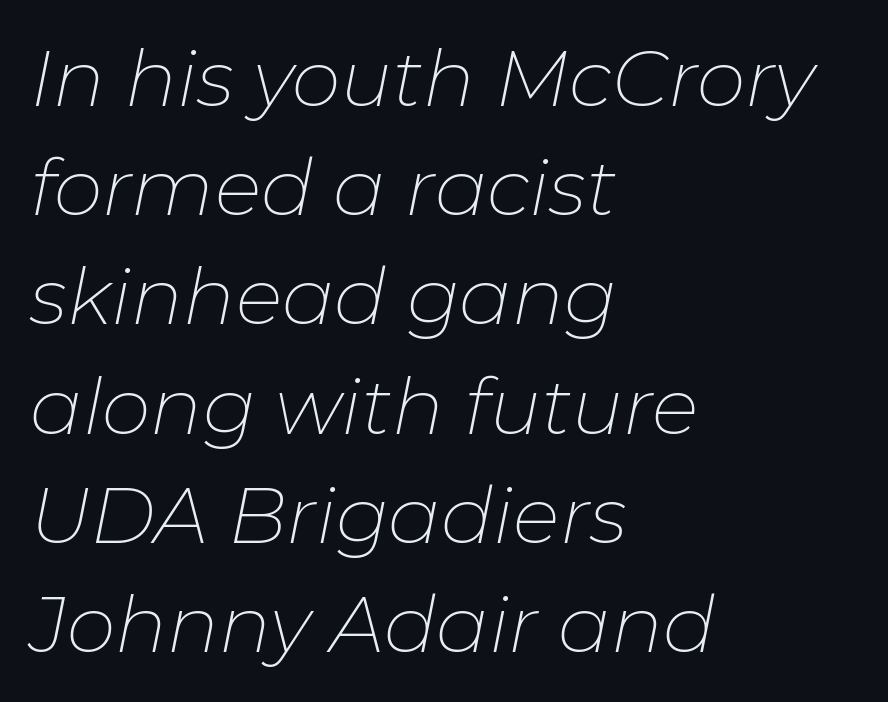
Notice how the stems are inclined rather than vertical — that's the hallmark of italics. Only glyphs here, with clear space below each row. Here the glyphs are tracked normally, forming tight word shapes. Horizontal alignment here is leftward, the default for most running prose.
